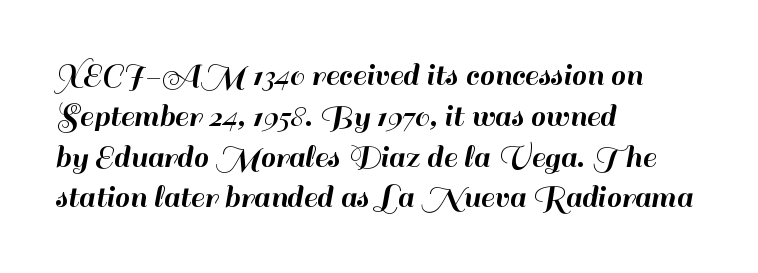
Q: Is the text italic (slanted)? A: Yes.
Q: Is the typeface a serif or a sans-serif typeface? A: Sans-serif.
Q: Is the text underlined? A: No.
Q: How is the paragraph aligned? A: Left-aligned.
Q: Is the spacing between letters normal or unusually wide? A: Normal.
Q: Width (condensed, normal, or wide)? A: Normal.
Q: Stroke contrast? A: High.
Q: x-height? A: Small.
Q: Monospaced? A: No.
